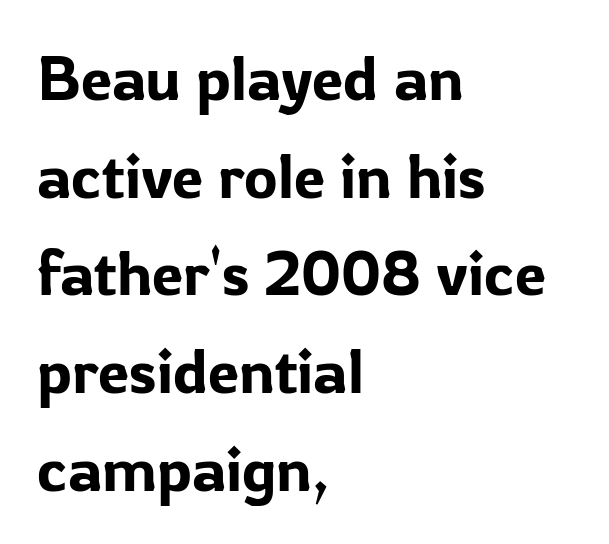
The gaps between neighbouring characters are ordinary and unremarkable. This is sans-serif lettering, the kind often seen on screens and signage. Notice how the stems are strictly vertical — no italics here. These lines are rendered in a variable-pitch font.
